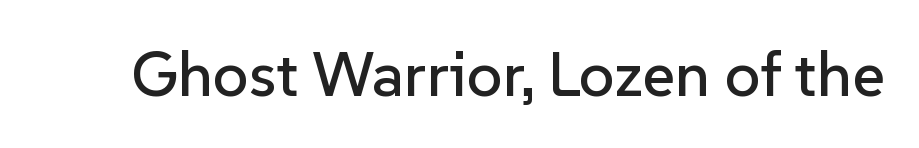
In terms of letterspacing, this is plain default setting. These lines are rendered in a variable-pitch font. Lines of text with bare space underneath. Typographically, this falls in the sans-serif category. Rendered with straight, roman letterforms.
